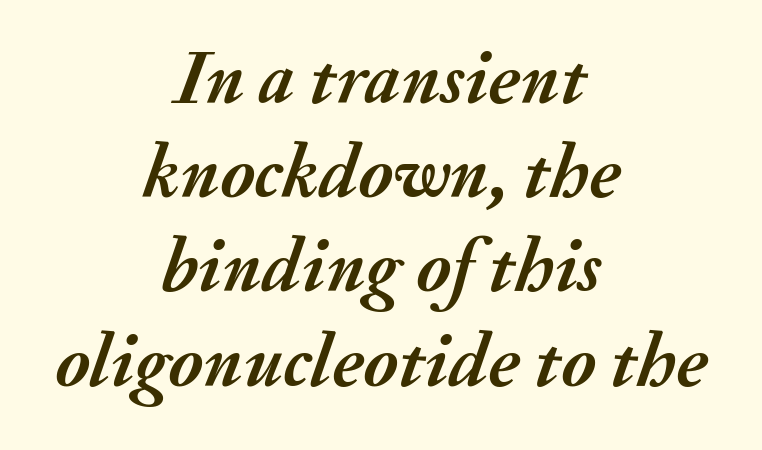
{"italic": "yes", "lean": "right", "slant_degrees": 20, "bold": "yes", "weight": "semibold", "width": "normal", "stroke_contrast": "medium", "x_height": "small", "monospaced": "no", "underline": "no", "align": "center", "line_spacing_ratio": 1.24, "letter_spacing": "normal", "letter_spacing_em": 0.0, "glyph_px": 76}
